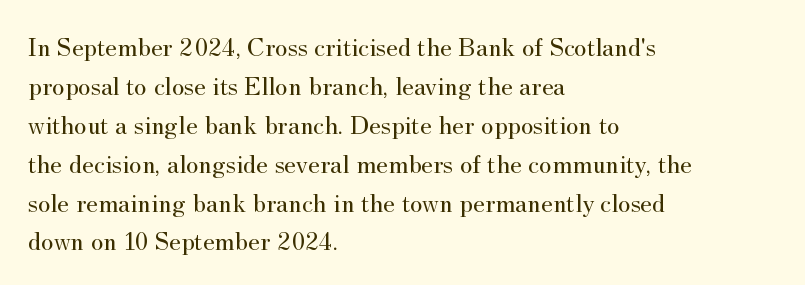
{"italic": "no", "bold": "no", "underline": "no", "align": "left", "line_spacing": "normal", "line_spacing_ratio": 1.44, "letter_spacing": "normal", "letter_spacing_em": 0.0, "glyph_px": 27}
